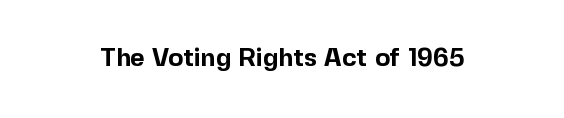
{"italic": "no", "bold": "yes", "underline": "no", "letter_spacing": "normal", "letter_spacing_em": 0.0, "glyph_px": 25}
